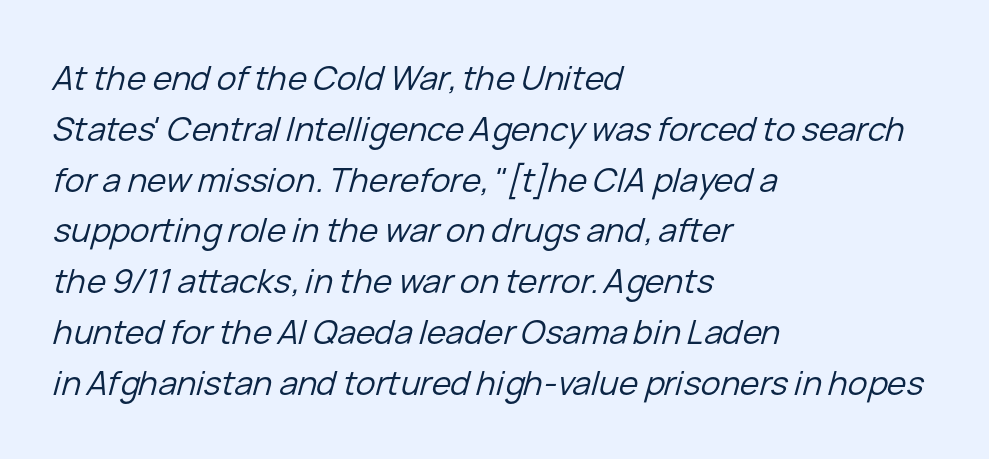
Q: Is the text bold? A: No.
Q: Is the text italic (slanted)? A: Yes, it leans right by about 15 degrees.
Q: Is the text underlined? A: No.
Q: How is the paragraph aligned? A: Left-aligned.
Q: Is the spacing between letters normal or unusually wide? A: Normal.
Q: Is the spacing between lines tight, normal or loose? A: Normal.
Q: Width (condensed, normal, or wide)? A: Normal.
Q: Stroke contrast? A: Low.
Q: x-height? A: Medium.
Q: Monospaced? A: No.
